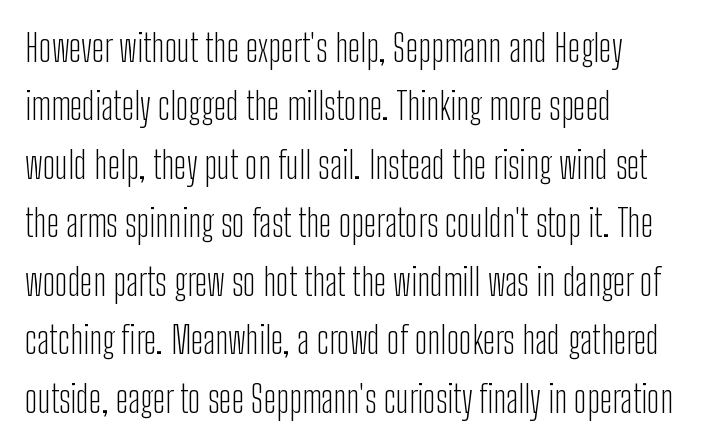
{"serif": "no", "italic": "no", "bold": "no", "weight": "light", "width": "condensed", "stroke_contrast": "low", "x_height": "medium", "monospaced": "no", "underline": "no", "align": "left", "line_spacing": "normal", "line_spacing_ratio": 1.58, "letter_spacing": "normal", "letter_spacing_em": 0.0, "glyph_px": 37}
